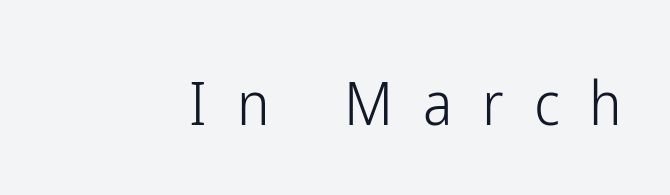
Weight class: somewhere from thin through regular. Think of a printed novel: that variable character pitch is what you see here. The lettering stays uniformly vertical, giving the passage a roman look. The face used here is a sans, in the tradition of grotesques and geometrics. Quick note: underline off.
